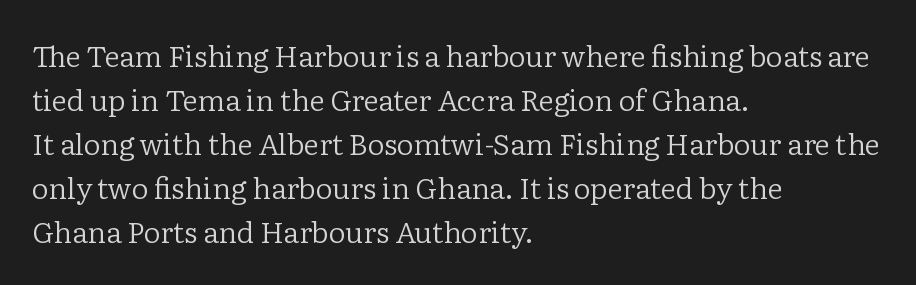
Q: Is the text bold? A: No.
Q: Is the text italic (slanted)? A: No, it is upright.
Q: Is the typeface a serif or a sans-serif typeface? A: Serif.
Q: Is the text underlined? A: No.
Q: How is the paragraph aligned? A: Left-aligned.
Q: Is the spacing between letters normal or unusually wide? A: Normal.
Q: Is the spacing between lines tight, normal or loose? A: Normal.
Q: Width (condensed, normal, or wide)? A: Normal.
Q: Stroke contrast? A: Low.
Q: x-height? A: Medium.
Q: Monospaced? A: No.
